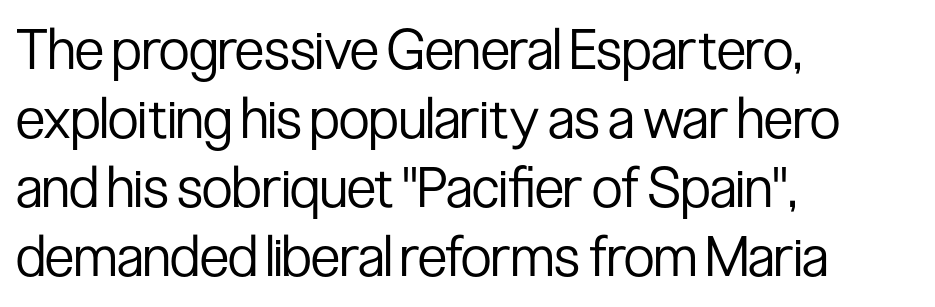
Q: Is the text bold? A: No.
Q: Is the text italic (slanted)? A: No, it is upright.
Q: Is the typeface a serif or a sans-serif typeface? A: Sans-serif.
Q: Is the text underlined? A: No.
Q: How is the paragraph aligned? A: Left-aligned.
Q: Is the spacing between letters normal or unusually wide? A: Normal.
Q: Width (condensed, normal, or wide)? A: Condensed.
Q: Stroke contrast? A: Low.
Q: x-height? A: Medium.
Q: Monospaced? A: No.
